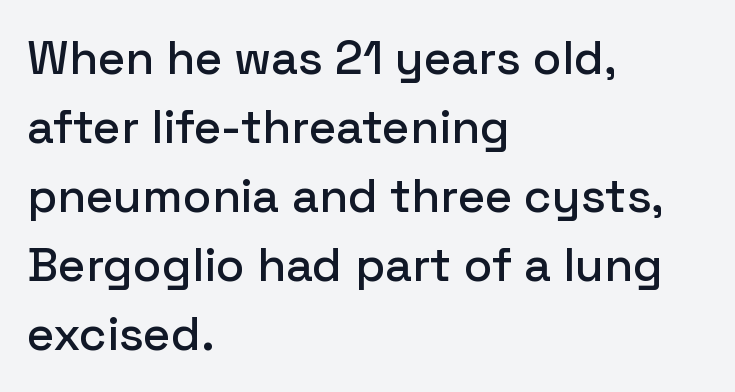
Q: Is the text italic (slanted)? A: No, it is upright.
Q: Is the typeface a serif or a sans-serif typeface? A: Sans-serif.
Q: Is the text underlined? A: No.
Q: How is the paragraph aligned? A: Left-aligned.
Q: Is the spacing between letters normal or unusually wide? A: Normal.
Q: Is the spacing between lines tight, normal or loose? A: Normal.
Q: Width (condensed, normal, or wide)? A: Normal.
Q: Stroke contrast? A: Low.
Q: x-height? A: Medium.
Q: Monospaced? A: No.
